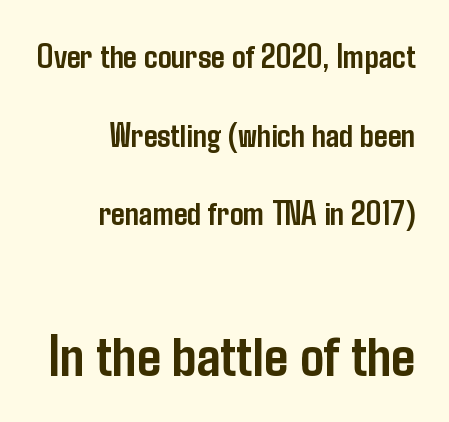
Which chunk is bigger? The second one — the bottom block dwarfs the top. This rendering features lettering with no underline. Each new line begins a long way beneath the previous one. The paragraph has a hard right edge and a soft left edge. Every character sits straight up, as roman type does.
